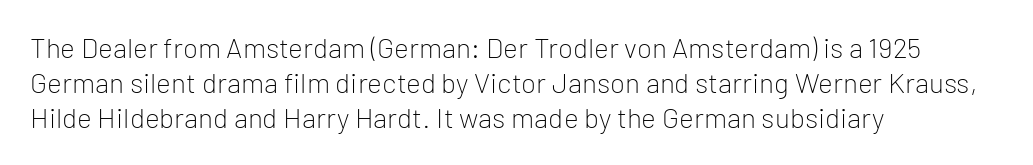
{"serif": "no", "italic": "no", "bold": "no", "weight": "light", "width": "normal", "stroke_contrast": "low", "x_height": "medium", "monospaced": "no", "underline": "no", "align": "left", "line_spacing": "normal", "line_spacing_ratio": 1.25, "letter_spacing": "normal", "letter_spacing_em": 0.0, "glyph_px": 28}
